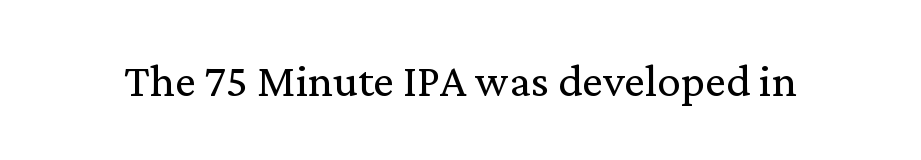
Q: Is the text bold? A: No.
Q: Is the text italic (slanted)? A: No, it is upright.
Q: Is the typeface a serif or a sans-serif typeface? A: Serif.
Q: Is the text underlined? A: No.
Q: Is the spacing between letters normal or unusually wide? A: Normal.
Q: Width (condensed, normal, or wide)? A: Normal.
Q: Stroke contrast? A: Low.
Q: x-height? A: Medium.
Q: Monospaced? A: No.
